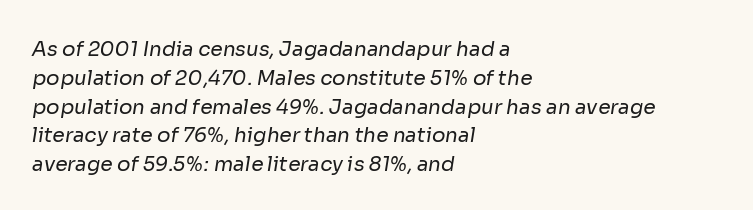
Notice how the passage keeps a crisp vertical edge on the left only. The rendering uses a moderate line-height, typical for paragraphs. This rendering features lettering with no underline. Tracking value appears to be zero — textbook default spacing. The cut favours lightness, reaching ordinary text weight at its darkest.
